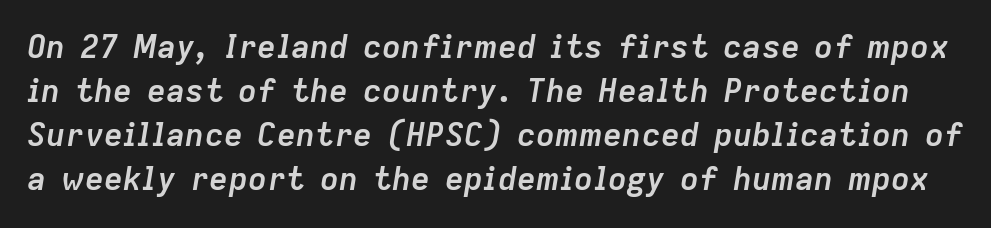
The image shows 32 px semibold type, italic (leaning right); set normal line spacing (1.38x), normal letter spacing, not underlined; low stroke contrast and a medium x-height.
